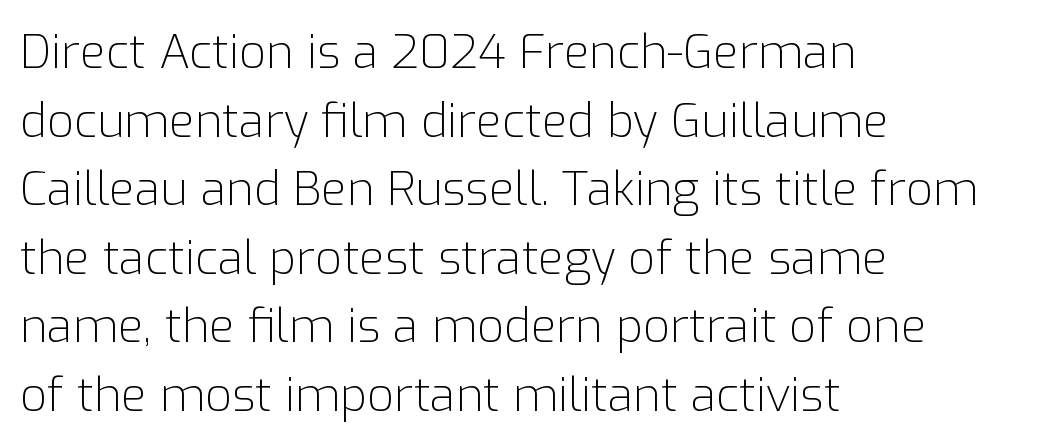
Between one letter and the next there's only the usual sliver of space. If you drew a line through each stem, it would be perfectly vertical. You could not count columns in this text — the font is proportionally spaced. Quick note: underline off.
